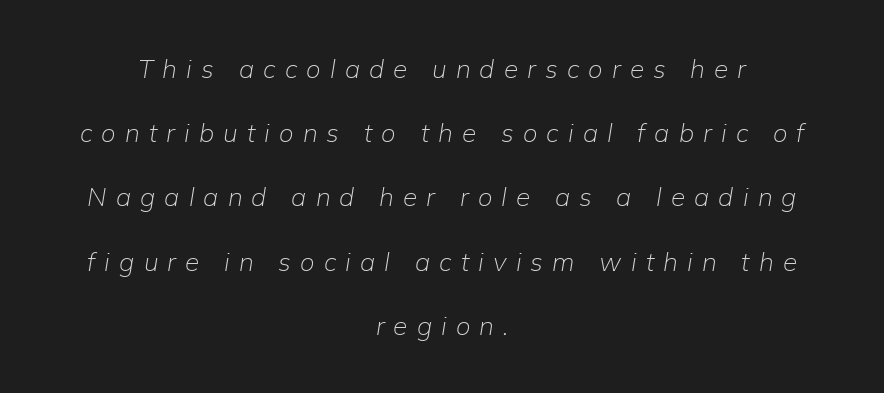
The image shows 26 px text type, italic (leaning right); set centered, loose line spacing (2.47x), unusually wide letter spacing (+0.35 em), not underlined.
